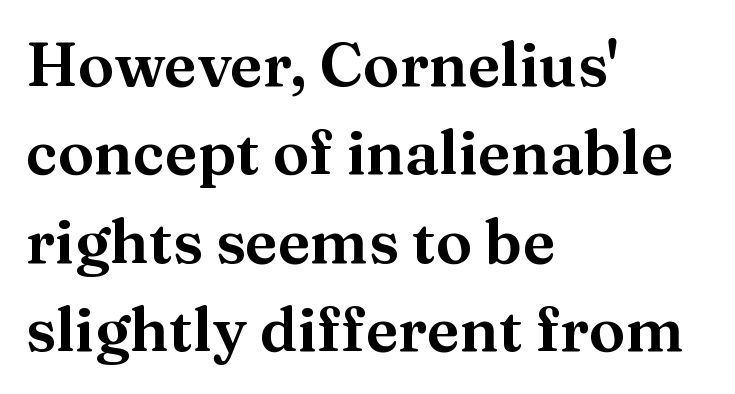
Varying glyph widths throughout — classic text-font behaviour. Short note: letters normally spaced. Interline gaps are of average width in this sample. Designer's note — italics off, roman on.
